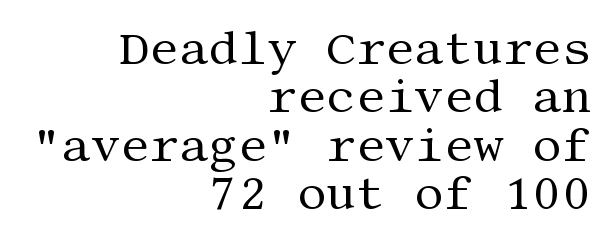
The glyphs are unaccompanied by any horizontal stroke below them. A quiet, ordinary-to-light weight characterises the typeface. The letters carry serifs — small finishing strokes at the ends of their stems. The lines are packed closely together with very little leading. If you drew a ruler down the right edge, every line would touch it.
